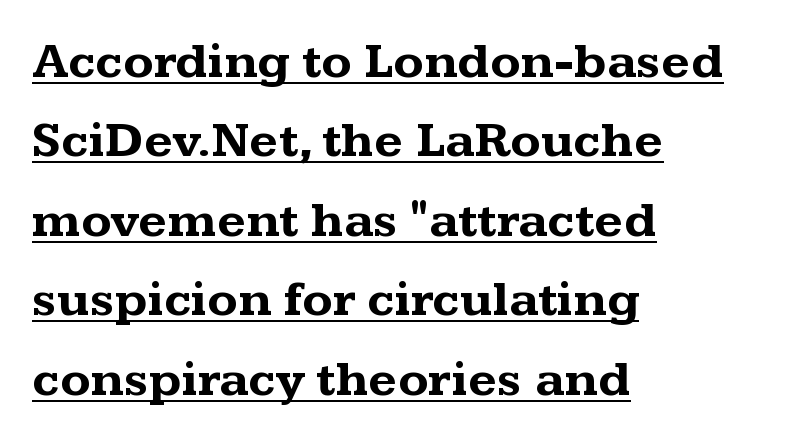
Tall strokes in this sample are plumb rather than angled. The rendering uses natural spacing where letterforms have individual widths. Alignment: flush left. Stroke thickness is high; the sample reads as a true bold.
